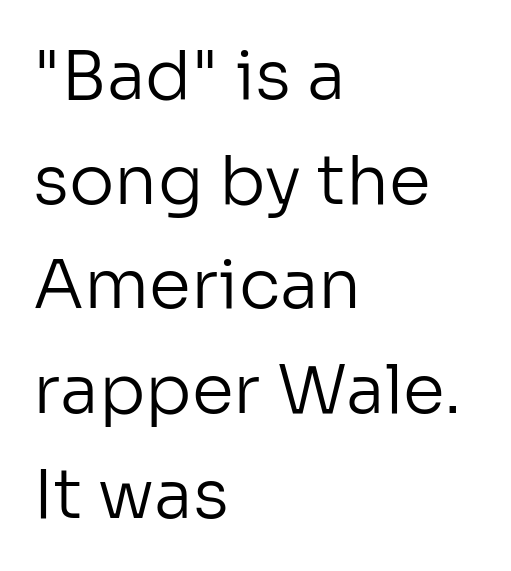
The image shows 68 px regular-weight sans-serif type, upright; set left-aligned, normal line spacing (1.54x), normal letter spacing, not underlined; low stroke contrast and a medium x-height.
